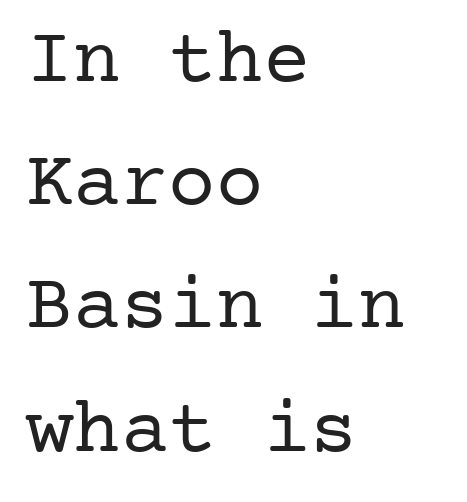
Successive baselines arrive at the customary interval. A clean baseline with only descenders dipping below it. Each word holds together tightly as a unit, with standard inter-letter gaps. The compositor pushed each line to the left boundary.
